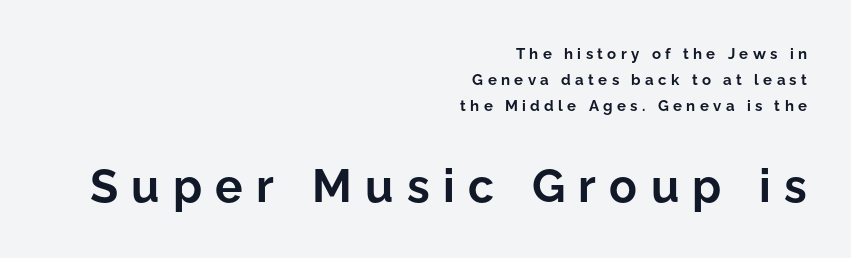
The image shows 46 px bold sans-serif type, upright; set right-aligned, line spacing 1.72x, unusually wide letter spacing (+0.29 em), not underlined; the second (bottom) block is 3.07x larger; low stroke contrast and a medium x-height.
